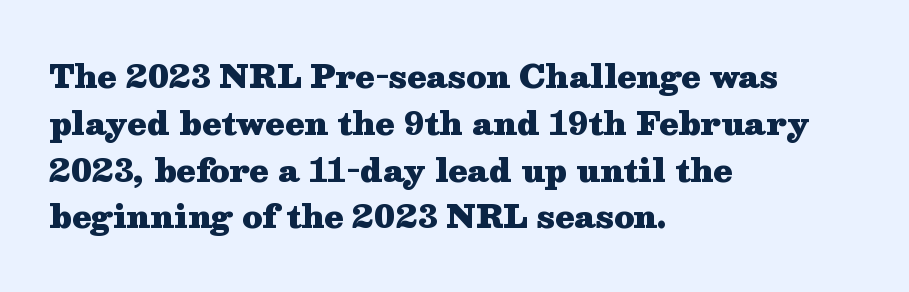
{"serif": "yes", "italic": "no", "bold": "yes", "weight": "heavy", "width": "wide", "stroke_contrast": "medium", "x_height": "medium", "monospaced": "no", "underline": "no", "align": "left", "line_spacing": "normal", "line_spacing_ratio": 1.51, "letter_spacing": "normal", "letter_spacing_em": 0.0, "glyph_px": 31}
